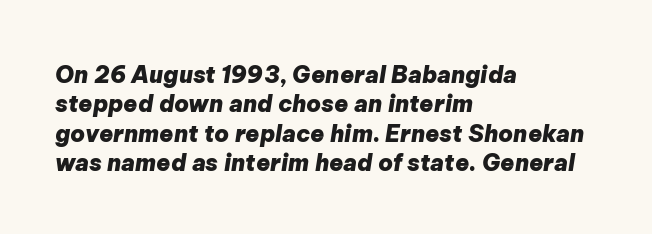
{"italic": "yes", "lean": "right", "slant_degrees": 9, "bold": "yes", "underline": "no", "align": "left", "line_spacing": "normal", "line_spacing_ratio": 1.28, "letter_spacing": "normal", "letter_spacing_em": 0.0, "glyph_px": 23}
